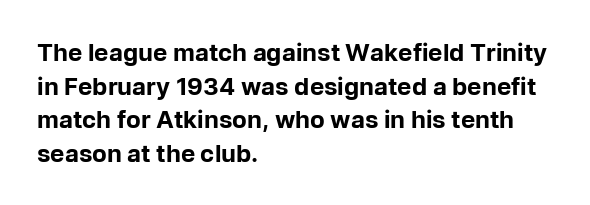
Any mark beneath the type? The region is blank. Regular leading. The face used here is rendered with its standard letterfit. These words are printed bold, with thick strokes throughout. Italic? Not at all — the glyphs are vertical. Left-aligned paragraph, ragged on the right.
